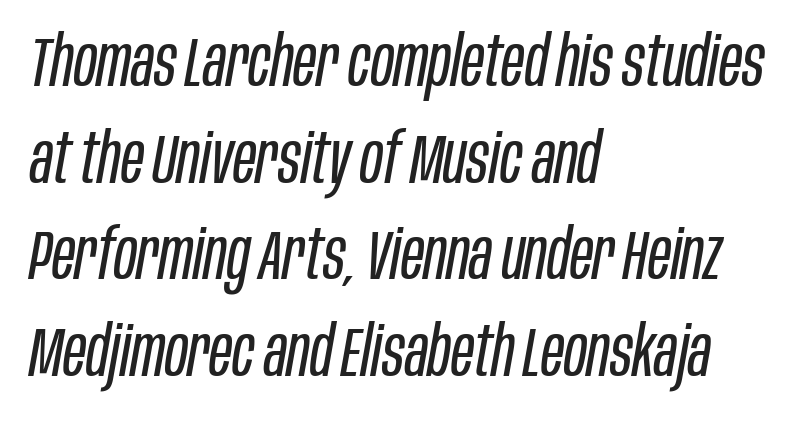
{"italic": "yes", "lean": "right", "slant_degrees": 10, "bold": "no", "weight": "regular", "width": "condensed", "stroke_contrast": "low", "x_height": "large", "monospaced": "no", "underline": "no", "align": "left", "line_spacing": "normal", "line_spacing_ratio": 1.38, "letter_spacing": "normal", "letter_spacing_em": 0.0, "glyph_px": 70}
